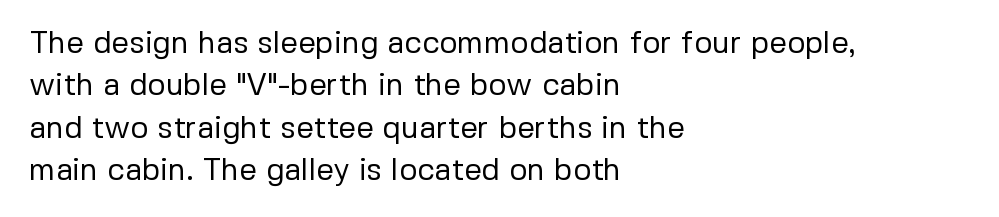
Q: Is the text bold? A: No.
Q: Is the text italic (slanted)? A: No, it is upright.
Q: Is the typeface a serif or a sans-serif typeface? A: Sans-serif.
Q: Is the text underlined? A: No.
Q: How is the paragraph aligned? A: Left-aligned.
Q: Is the spacing between letters normal or unusually wide? A: Normal.
Q: Is the spacing between lines tight, normal or loose? A: Normal.
Q: Width (condensed, normal, or wide)? A: Normal.
Q: Stroke contrast? A: Low.
Q: x-height? A: Medium.
Q: Monospaced? A: No.
